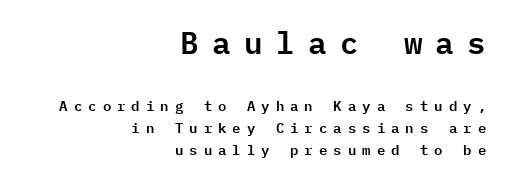
Which of the two is more prominent by size? The first, at the top. Each new line begins a customary step beneath the previous one. This is the regular roman posture of the typeface. You could count columns in this text — the font is strictly monospaced. Clear beneath every line of the passage. All the whitespace from short lines collects on the left.
